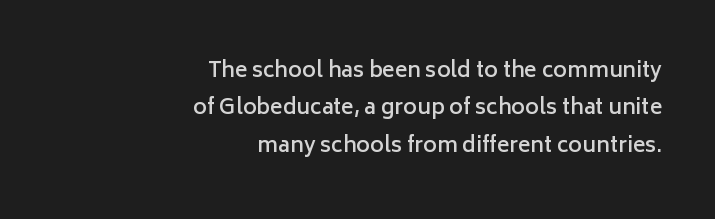
{"italic": "no", "bold": "semi", "underline": "no", "align": "right", "line_spacing_ratio": 1.78, "letter_spacing": "normal", "letter_spacing_em": 0.0, "glyph_px": 21}
